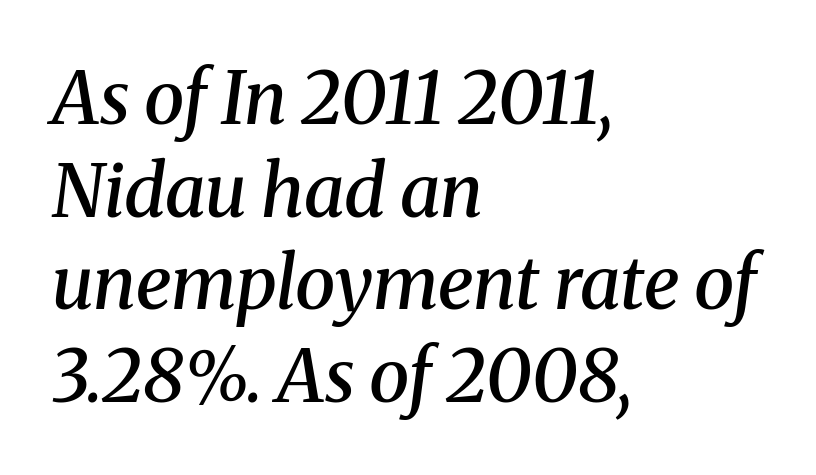
Q: Is the text bold? A: Semi-bold.
Q: Is the text italic (slanted)? A: Yes, it leans right by about 8 degrees.
Q: Is the typeface a serif or a sans-serif typeface? A: Serif.
Q: Is the text underlined? A: No.
Q: How is the paragraph aligned? A: Left-aligned.
Q: Is the spacing between letters normal or unusually wide? A: Normal.
Q: Is the spacing between lines tight, normal or loose? A: Normal.
Q: Width (condensed, normal, or wide)? A: Normal.
Q: Stroke contrast? A: Medium.
Q: x-height? A: Medium.
Q: Monospaced? A: No.
